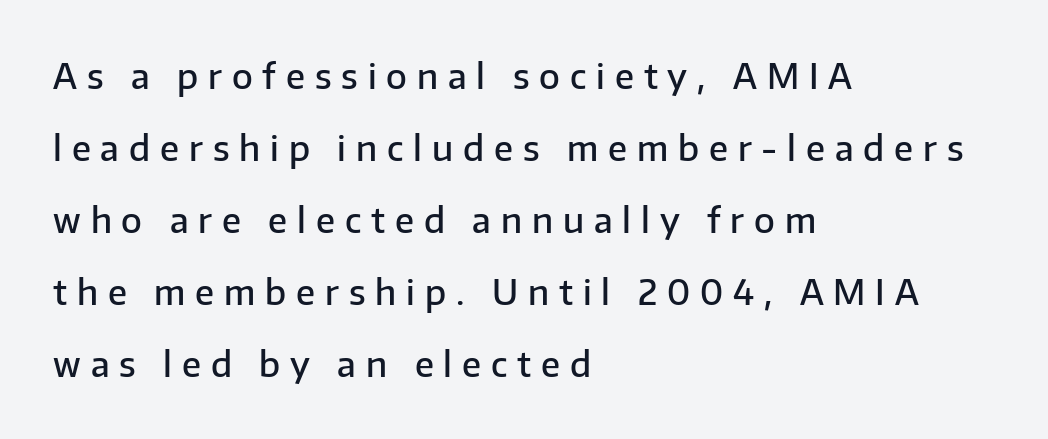
Layout note: lines flush left. Each new line begins a long way beneath the previous one. Stroke thickness is moderately raised; the sample reads as semibold. Short note: letters widely spaced. Unlike a traditional serif, this face leaves its strokes unadorned. Varying glyph widths throughout — classic text-font behaviour.
